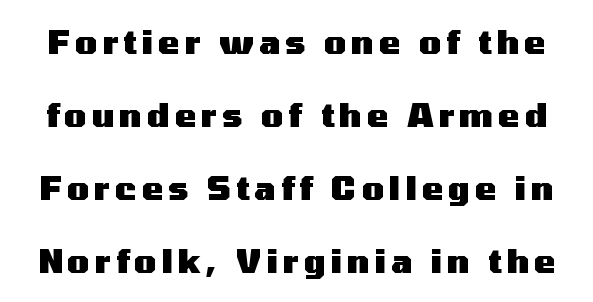
{"serif": "no", "italic": "no", "bold": "yes", "weight": "heavy", "width": "wide", "stroke_contrast": "medium", "x_height": "medium", "monospaced": "no", "underline": "no", "line_spacing": "loose", "line_spacing_ratio": 2.28, "glyph_px": 32}
